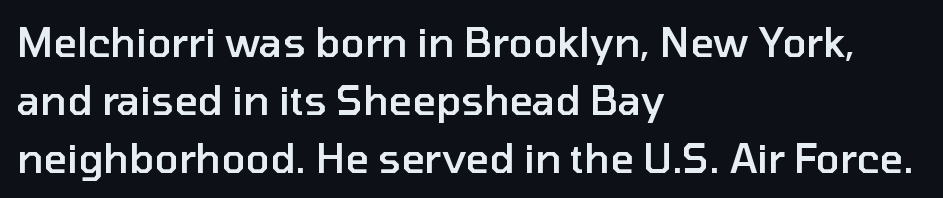
The image shows 40 px semibold sans-serif type, upright; set left-aligned, normal line spacing (1.45x), normal letter spacing, not underlined; low stroke contrast and a medium x-height.
